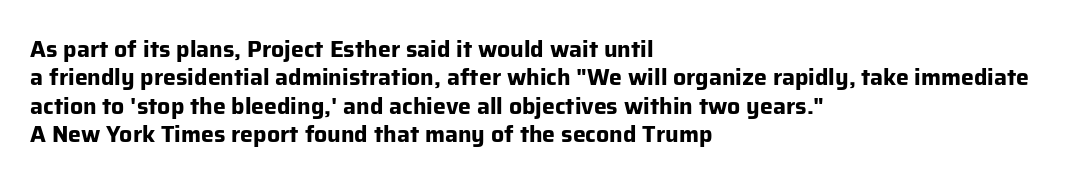
{"italic": "no", "bold": "yes", "underline": "no", "align": "left", "line_spacing_ratio": 1.23, "letter_spacing": "normal", "letter_spacing_em": 0.0, "glyph_px": 23}
